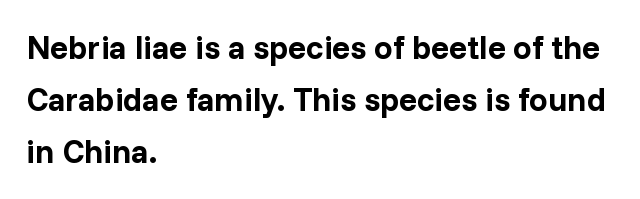
{"serif": "no", "italic": "no", "bold": "yes", "weight": "bold", "width": "normal", "stroke_contrast": "low", "x_height": "medium", "monospaced": "no", "underline": "no", "align": "left", "line_spacing": "normal", "line_spacing_ratio": 1.58, "letter_spacing": "normal", "letter_spacing_em": 0.0, "glyph_px": 33}
